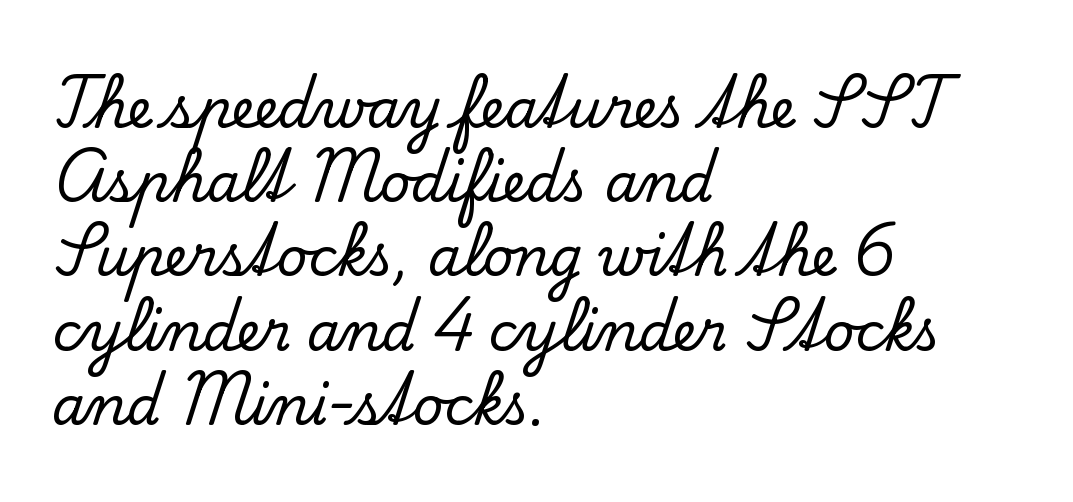
Check the space under the baseline: it is left empty. The rag falls on the right side of this text block. One glance says typical: line gaps are just what's usual. Is this a fixed-width face? No — the glyphs have proportional, varying widths. Yep, those are serifs on the letters.
